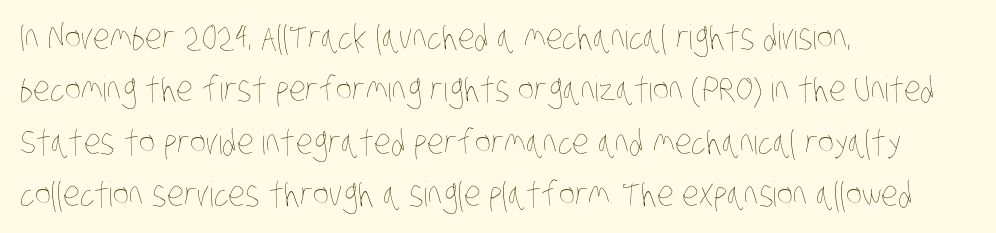
{"bold": "no", "weight": "thin", "width": "condensed", "stroke_contrast": "low", "x_height": "large", "monospaced": "no", "underline": "no", "align": "left", "line_spacing": "normal", "line_spacing_ratio": 1.54, "letter_spacing": "normal", "letter_spacing_em": 0.0, "glyph_px": 34}
